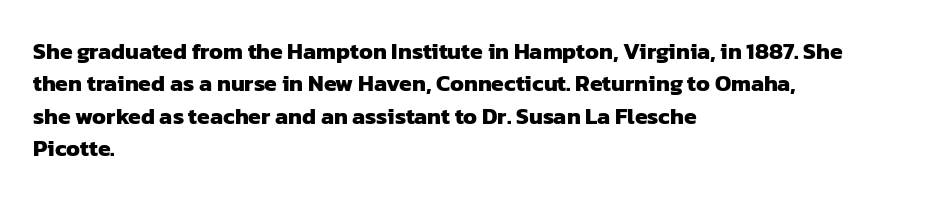
Q: Is the text bold? A: Yes.
Q: Is the text underlined? A: No.
Q: How is the paragraph aligned? A: Left-aligned.
Q: Is the spacing between letters normal or unusually wide? A: Normal.
Q: Is the spacing between lines tight, normal or loose? A: Normal.
